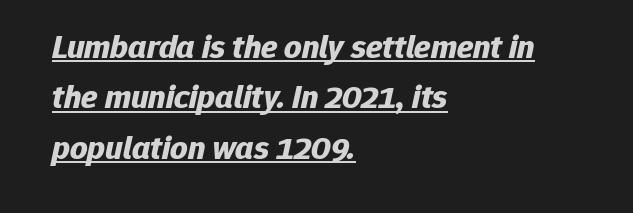
{"italic": "yes", "lean": "right", "slant_degrees": 12, "bold": "yes", "weight": "bold", "width": "normal", "stroke_contrast": "low", "x_height": "medium", "monospaced": "no", "underline": "yes", "align": "left", "line_spacing": "normal", "line_spacing_ratio": 1.48, "letter_spacing": "normal", "letter_spacing_em": 0.0, "glyph_px": 34}
